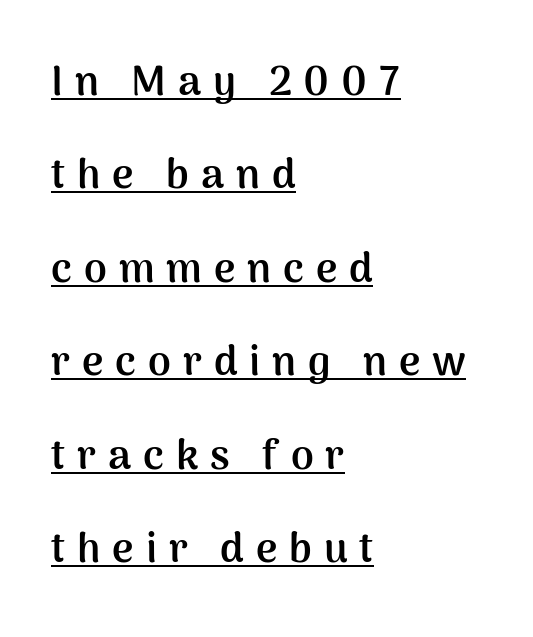
Q: Is the text bold? A: Yes.
Q: Is the text italic (slanted)? A: No, it is upright.
Q: Is the typeface a serif or a sans-serif typeface? A: Sans-serif.
Q: Is the text underlined? A: Yes.
Q: How is the paragraph aligned? A: Left-aligned.
Q: Is the spacing between letters normal or unusually wide? A: Unusually wide.
Q: Is the spacing between lines tight, normal or loose? A: Loose.
Q: Width (condensed, normal, or wide)? A: Normal.
Q: Stroke contrast? A: Medium.
Q: x-height? A: Medium.
Q: Monospaced? A: No.
